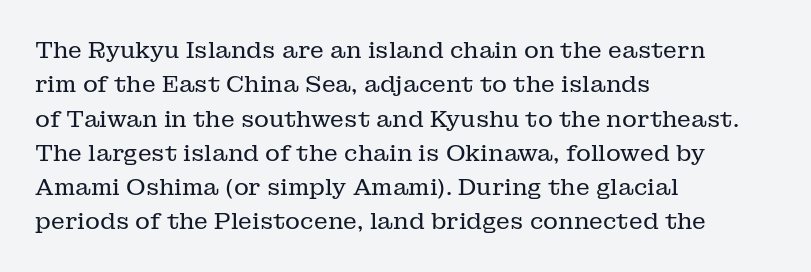
The vertical gap from one line to the next is medium. These lines were composed using upright roman letters. Horizontal alignment here is leftward, the default for most running prose. The gaps between neighbouring characters are ordinary and unremarkable. Weight: regular or lighter.
